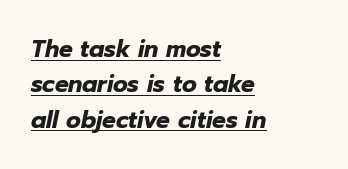
Visually the block forms a straight wall on the left and a jagged coastline on the right. The space between consecutive lines is moderate. Standard letterfit; no display-style spreading of the glyphs. A rule runs beneath these lines of type. Compared with an ordinary text face, these strokes are far heavier — a full bold.
